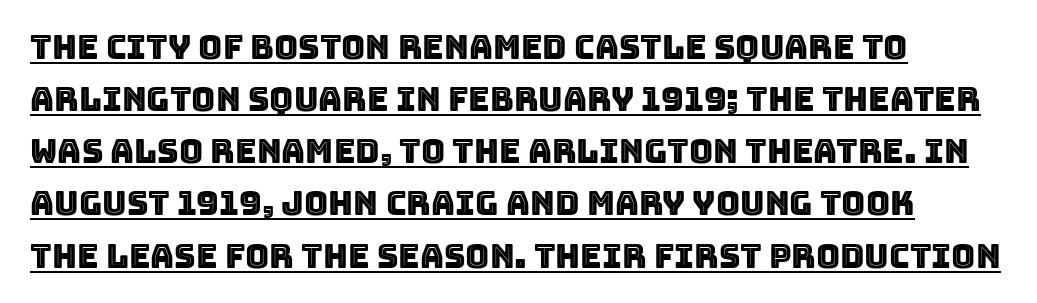
The image shows 33 px text type, upright; set left-aligned, normal line spacing (1.58x), normal letter spacing, underlined; a large x-height.
